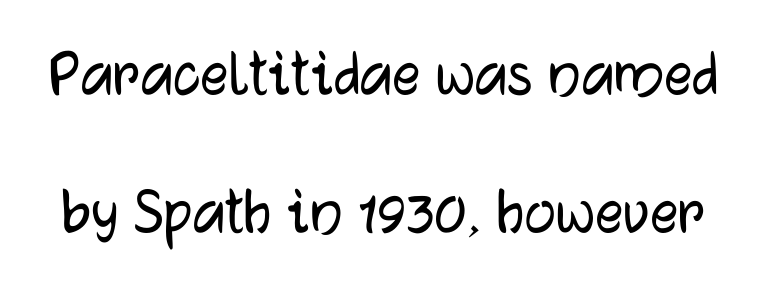
{"serif": "no", "italic": "no", "width": "normal", "stroke_contrast": "low", "x_height": "medium", "monospaced": "no", "underline": "no", "line_spacing": "loose", "line_spacing_ratio": 1.97, "letter_spacing": "normal", "letter_spacing_em": 0.0, "glyph_px": 70}
